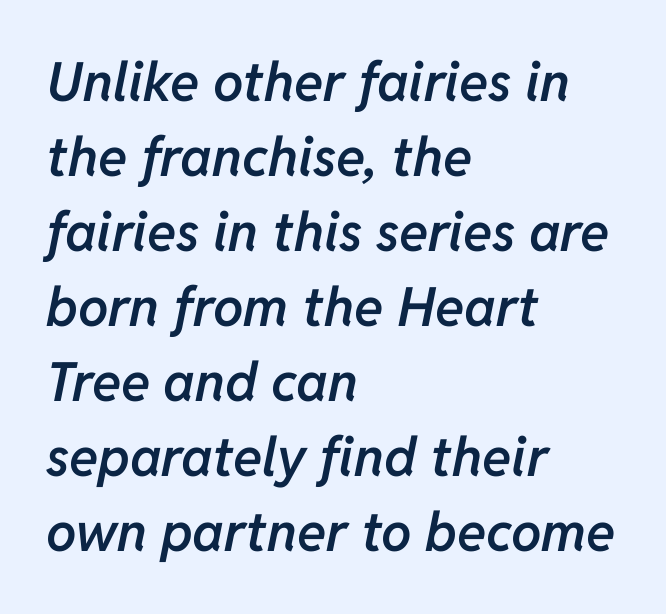
{"italic": "yes", "lean": "right", "slant_degrees": 11, "bold": "semi", "weight": "semibold", "width": "normal", "stroke_contrast": "low", "x_height": "medium", "monospaced": "no", "underline": "no", "align": "left", "line_spacing": "normal", "line_spacing_ratio": 1.39, "letter_spacing": "normal", "letter_spacing_em": 0.0, "glyph_px": 54}
